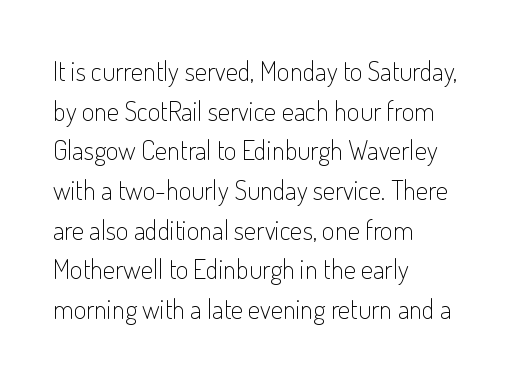
Notice how descenders clear the ascenders below comfortably — that's standard leading. Inter-character spacing is left at the font's built-in metrics. Bare-footed words on every line. The strokes are not fattened; the text isn't bold. A student would call this left alignment; a typographer would say flush left, rag right.
